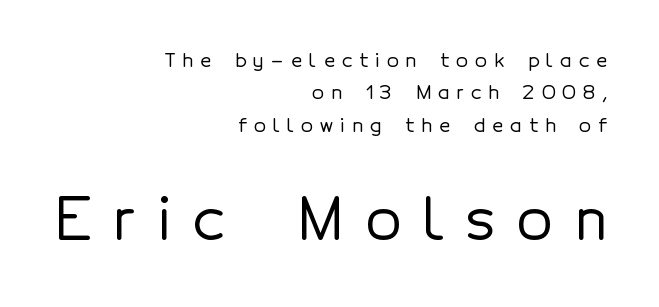
Q: Is the text italic (slanted)? A: No, it is upright.
Q: Is the typeface a serif or a sans-serif typeface? A: Sans-serif.
Q: Is the text underlined? A: No.
Q: How is the paragraph aligned? A: Right-aligned.
Q: Is the spacing between letters normal or unusually wide? A: Unusually wide.
Q: Is the spacing between lines tight, normal or loose? A: Normal.
Q: Which block of text is set in a larger size, the first (top) or the second (bottom)? A: The second (bottom) one.
Q: Width (condensed, normal, or wide)? A: Normal.
Q: x-height? A: Medium.
Q: Monospaced? A: No.
